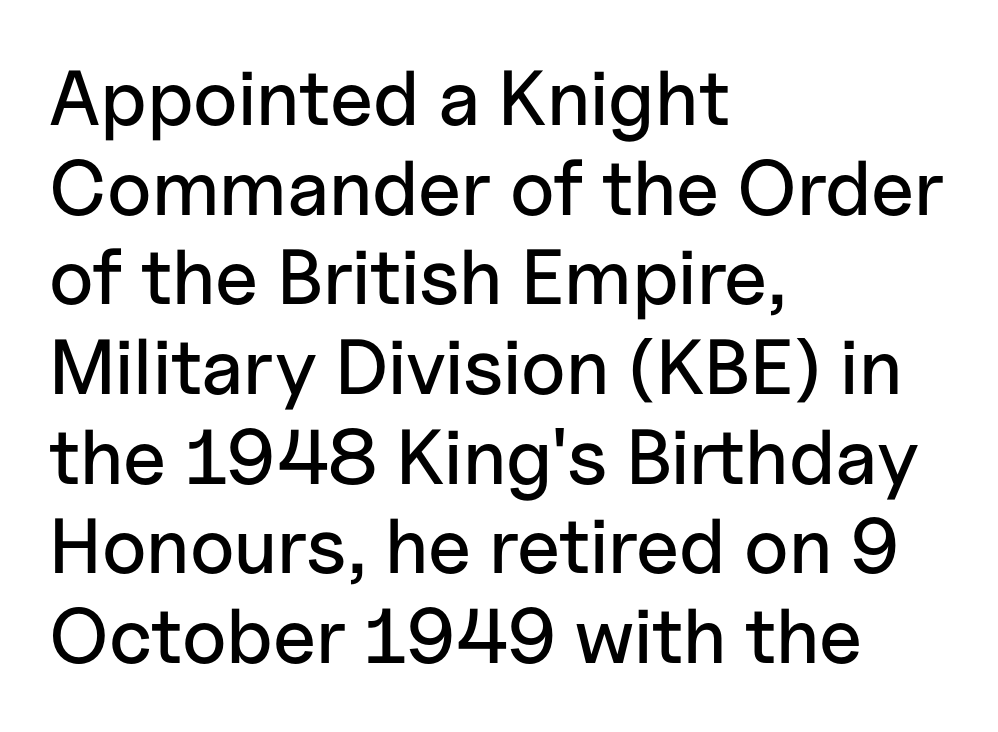
{"serif": "no", "italic": "no", "width": "normal", "stroke_contrast": "low", "x_height": "medium", "monospaced": "no", "underline": "no", "align": "left", "line_spacing": "tight", "line_spacing_ratio": 1.15, "letter_spacing": "normal", "letter_spacing_em": 0.0, "glyph_px": 78}
